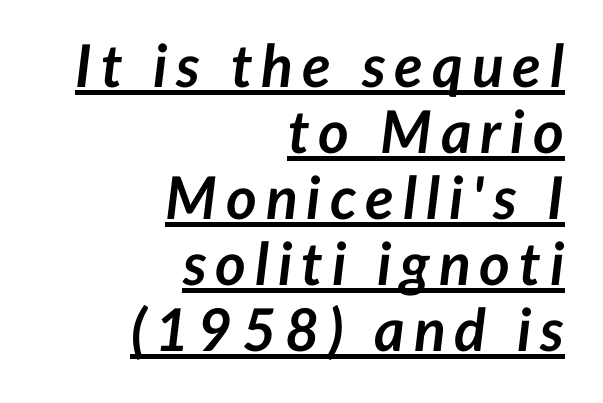
The glyphs look as if they've been sheared to an angle. Every row of glyphs terminates at an identical x-position on the right. Decoration check: the copy is underlined. Its strokes are broad and dark, the hallmark of bold type.
